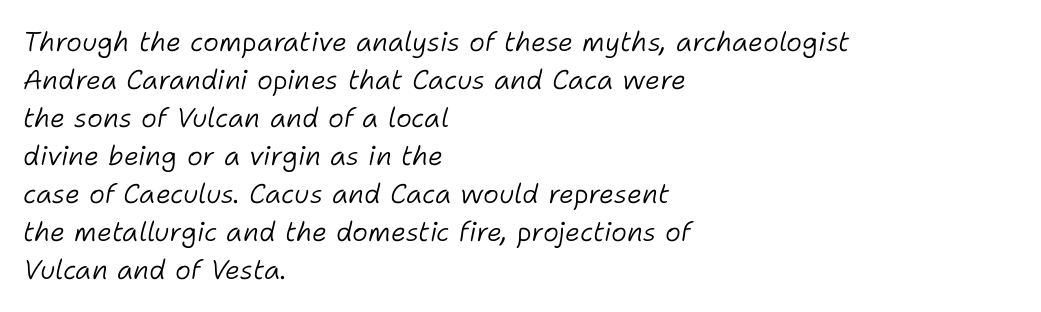
The image shows 27 px text type, italic (leaning right); set left-aligned, normal line spacing (1.41x), normal letter spacing, not underlined.
